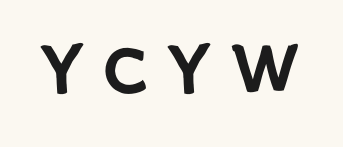
{"serif": "no", "bold": "yes", "weight": "bold", "width": "normal", "stroke_contrast": "low", "x_height": "small", "monospaced": "no", "underline": "no", "letter_spacing": "wide", "letter_spacing_em": 0.26, "glyph_px": 68}
